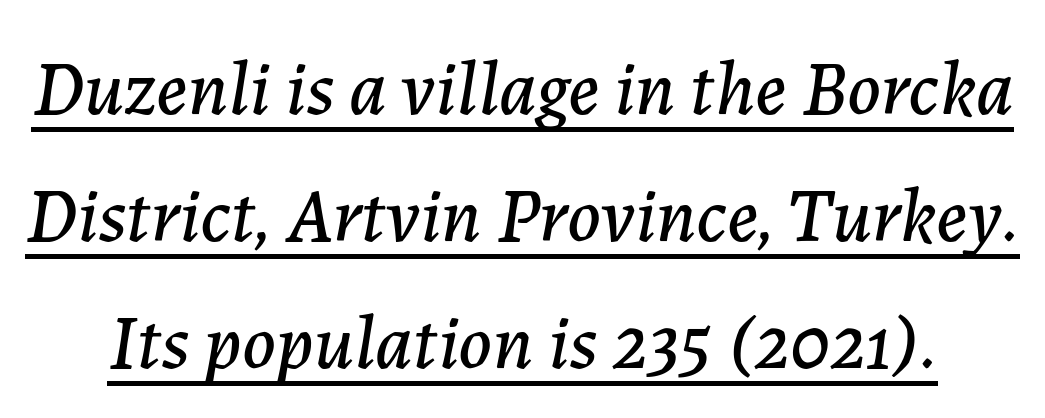
The image shows 77 px text type, italic (leaning right); set normal line spacing (1.65x), normal letter spacing, underlined; low stroke contrast and a medium x-height.
